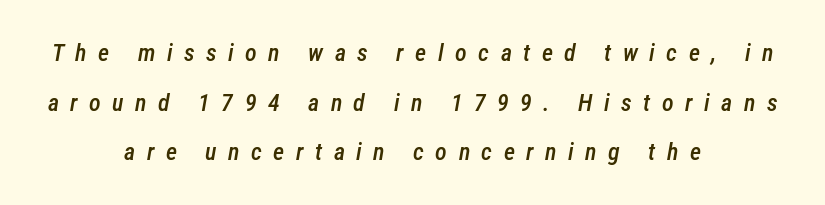
The image shows 24 px text type, italic (leaning right); set centered, loose line spacing (2.07x), unusually wide letter spacing (+0.48 em), not underlined.
